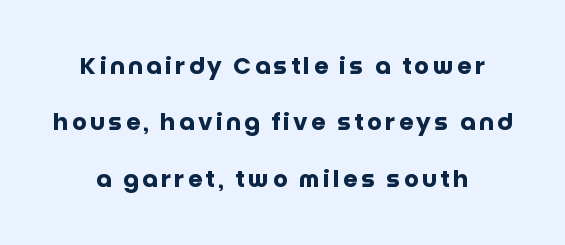
Q: Is the text bold? A: Yes.
Q: Is the text italic (slanted)? A: No, it is upright.
Q: Is the text underlined? A: No.
Q: Is the spacing between lines tight, normal or loose? A: Loose.
